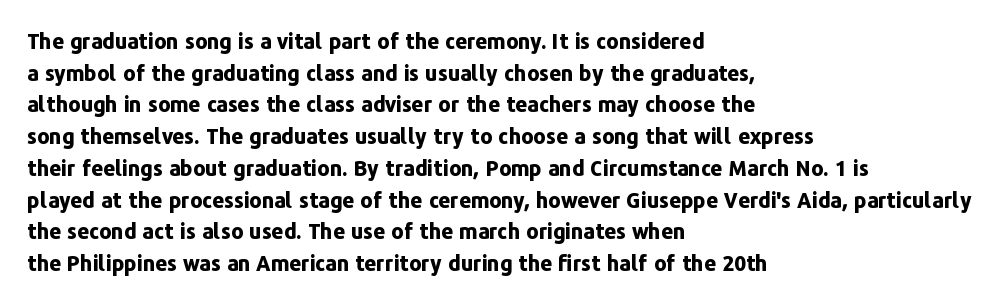
Q: Is the text bold? A: Yes.
Q: Is the text italic (slanted)? A: No, it is upright.
Q: Is the text underlined? A: No.
Q: How is the paragraph aligned? A: Left-aligned.
Q: Is the spacing between letters normal or unusually wide? A: Normal.
Q: Is the spacing between lines tight, normal or loose? A: Normal.
